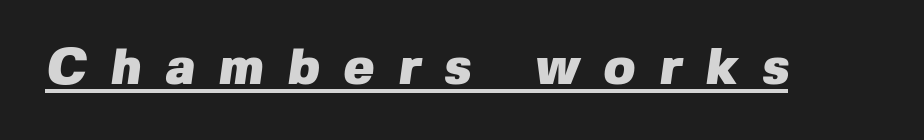
{"serif": "no", "bold": "yes", "weight": "heavy", "width": "normal", "stroke_contrast": "low", "x_height": "medium", "monospaced": "no", "underline": "yes", "letter_spacing": "wide", "letter_spacing_em": 0.47, "glyph_px": 51}
